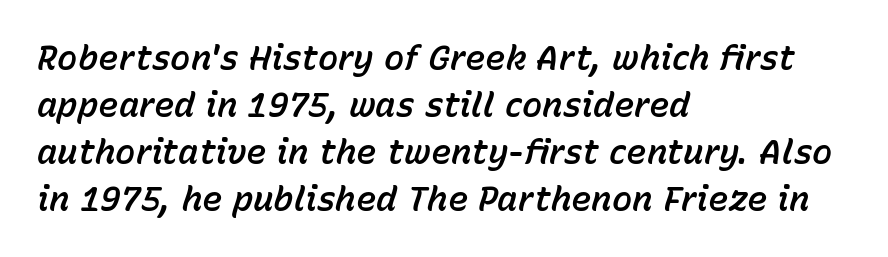
The image shows 34 px text type, italic (leaning right); set left-aligned, normal line spacing (1.38x), normal letter spacing, not underlined; low stroke contrast and a medium x-height.
